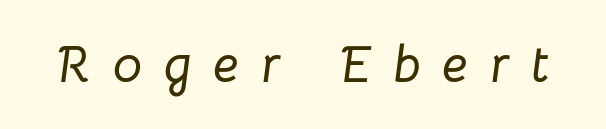
The type is letterspaced generously, with wide tracking. Varying glyph widths throughout — classic text-font behaviour. This is oblique type, the kind used for emphasis or titles. Underlining? Definitely not there.
